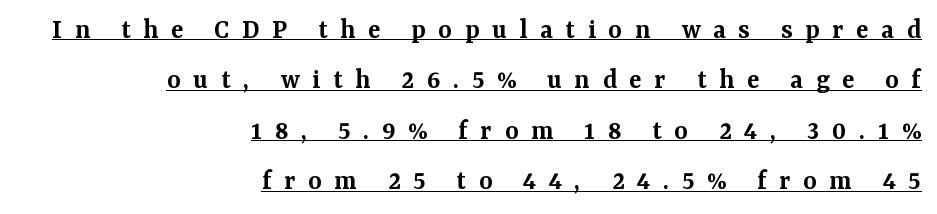
Quick note: not italic, upright. These lines are set flush right with a ragged left edge. Look at the stroke-to-counter ratio: somewhat heavy, a semibold. Students, observe the line beneath the letters — that is underlining. Is the letter spacing exaggerated? Yes — the characters are pushed far apart. The passage shown is typed in a proportional face where columns would drift.
